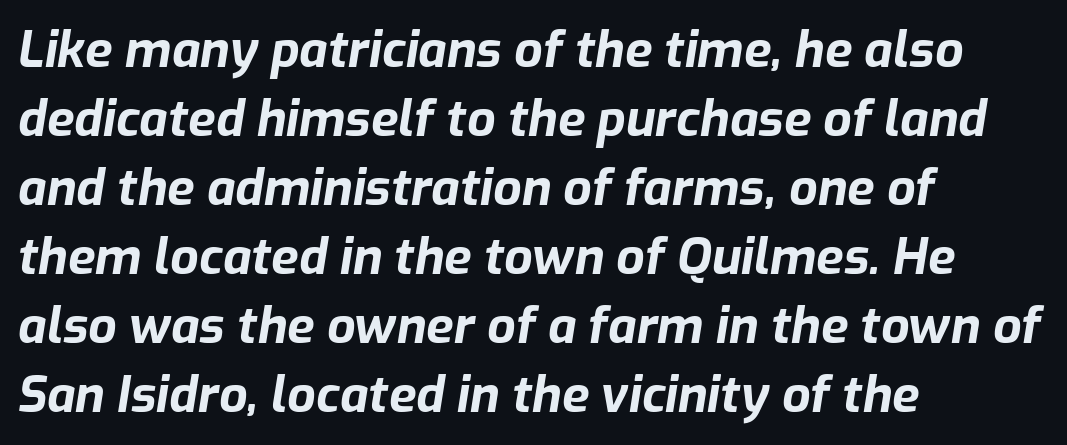
Q: Is the text bold? A: Yes.
Q: Is the text italic (slanted)? A: Yes, it leans right by about 9 degrees.
Q: Is the text underlined? A: No.
Q: How is the paragraph aligned? A: Left-aligned.
Q: Is the spacing between letters normal or unusually wide? A: Normal.
Q: Is the spacing between lines tight, normal or loose? A: Normal.
Q: Width (condensed, normal, or wide)? A: Normal.
Q: Stroke contrast? A: Low.
Q: x-height? A: Medium.
Q: Monospaced? A: No.
